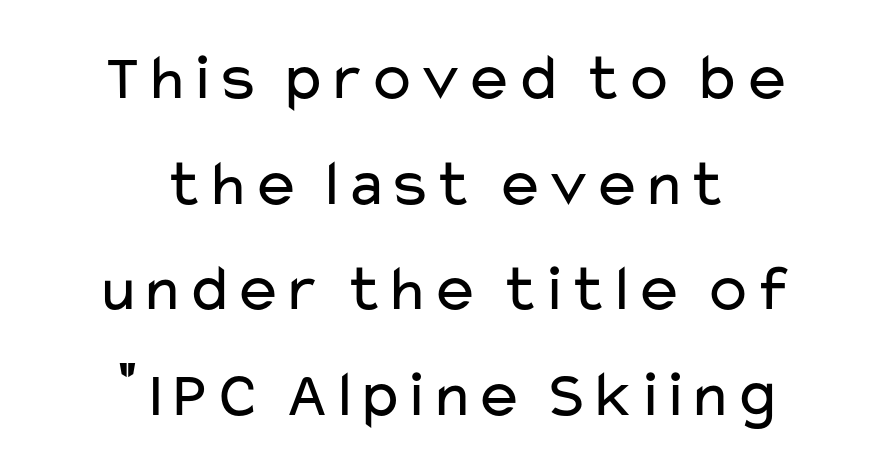
Q: Is the text bold? A: No.
Q: Is the text italic (slanted)? A: No, it is upright.
Q: Is the typeface a serif or a sans-serif typeface? A: Sans-serif.
Q: Is the text underlined? A: No.
Q: How is the paragraph aligned? A: Centered.
Q: Is the spacing between letters normal or unusually wide? A: Normal.
Q: Is the spacing between lines tight, normal or loose? A: Normal.
Q: Width (condensed, normal, or wide)? A: Wide.
Q: Stroke contrast? A: Low.
Q: x-height? A: Medium.
Q: Monospaced? A: No.
